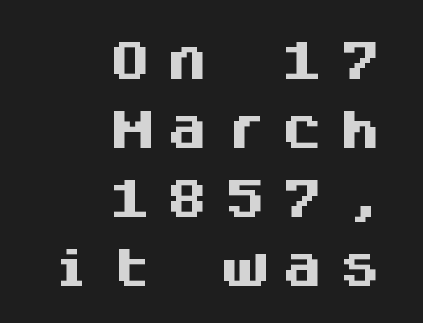
Q: Is the text bold? A: Yes.
Q: Is the text italic (slanted)? A: No, it is upright.
Q: Is the typeface a serif or a sans-serif typeface? A: Sans-serif.
Q: Is the text underlined? A: No.
Q: How is the paragraph aligned? A: Right-aligned.
Q: Is the spacing between letters normal or unusually wide? A: Unusually wide.
Q: Is the spacing between lines tight, normal or loose? A: Normal.
Q: Width (condensed, normal, or wide)? A: Normal.
Q: Stroke contrast? A: Medium.
Q: x-height? A: Large.
Q: Monospaced? A: Yes.
